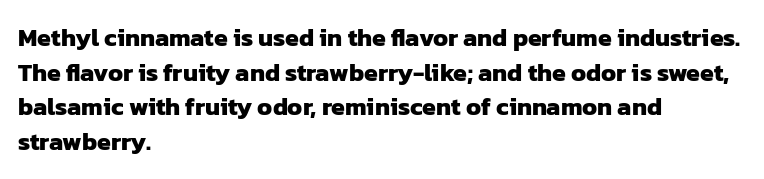
{"bold": "yes", "underline": "no", "align": "left", "line_spacing": "normal", "line_spacing_ratio": 1.39, "letter_spacing": "normal", "letter_spacing_em": 0.0, "glyph_px": 25}
